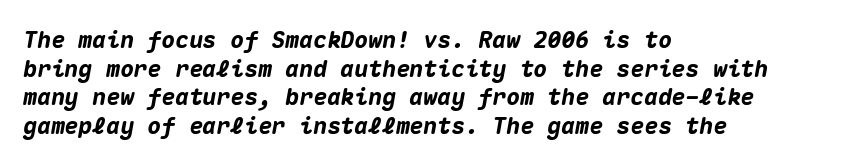
Q: Is the text bold? A: Yes.
Q: Is the text italic (slanted)? A: Yes, it leans right by about 10 degrees.
Q: Is the text underlined? A: No.
Q: How is the paragraph aligned? A: Left-aligned.
Q: Is the spacing between letters normal or unusually wide? A: Normal.
